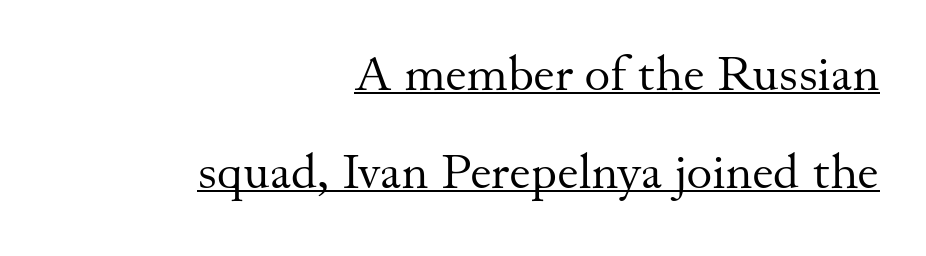
The image shows 49 px regular-weight serif type, upright; set right-aligned, loose line spacing (1.99x), normal letter spacing, underlined; medium stroke contrast and a small x-height.
